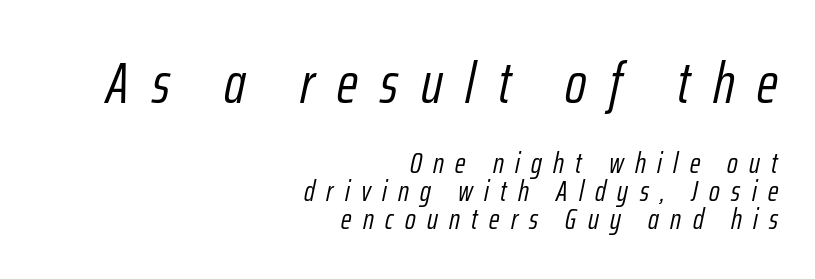
{"italic": "yes", "lean": "right", "slant_degrees": 12, "bold": "no", "weight": "light", "width": "condensed", "stroke_contrast": "low", "x_height": "medium", "monospaced": "no", "underline": "no", "align": "right", "line_spacing": "tight", "line_spacing_ratio": 0.97, "letter_spacing": "wide", "letter_spacing_em": 0.39, "larger_block": "first", "size_ratio": 2.0, "glyph_px": 58}
